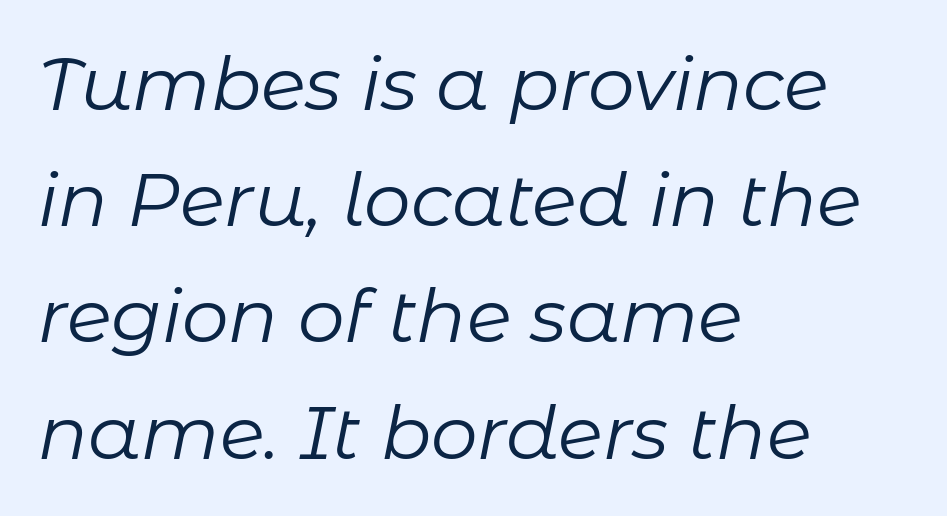
{"italic": "yes", "lean": "right", "slant_degrees": 11, "bold": "no", "weight": "regular", "width": "normal", "stroke_contrast": "low", "x_height": "medium", "monospaced": "no", "underline": "no", "align": "left", "line_spacing": "normal", "line_spacing_ratio": 1.57, "letter_spacing": "normal", "letter_spacing_em": 0.0, "glyph_px": 74}
